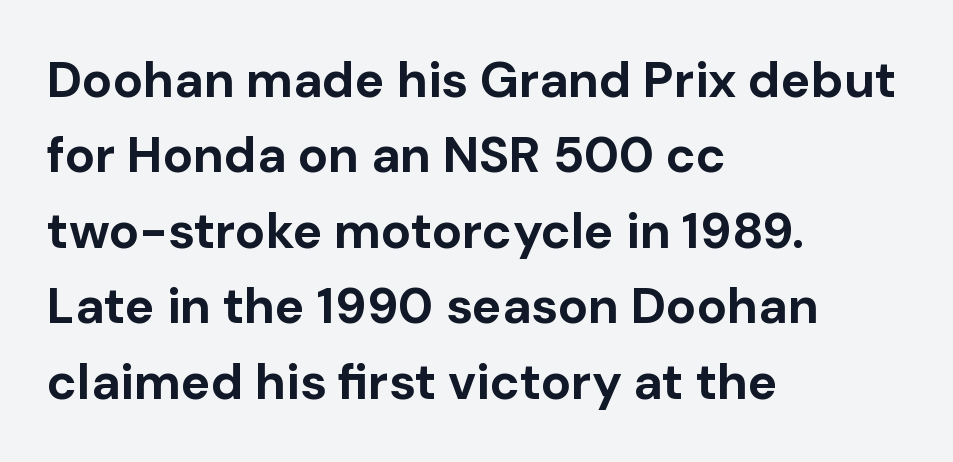
You could not count columns in this text — the font is proportionally spaced. Check where the strokes stop: nothing finishes them off — pure sans. Left-aligned paragraph, ragged on the right. Descenders are the only things crossing below the line. Caption: standard tracking, unaltered.
